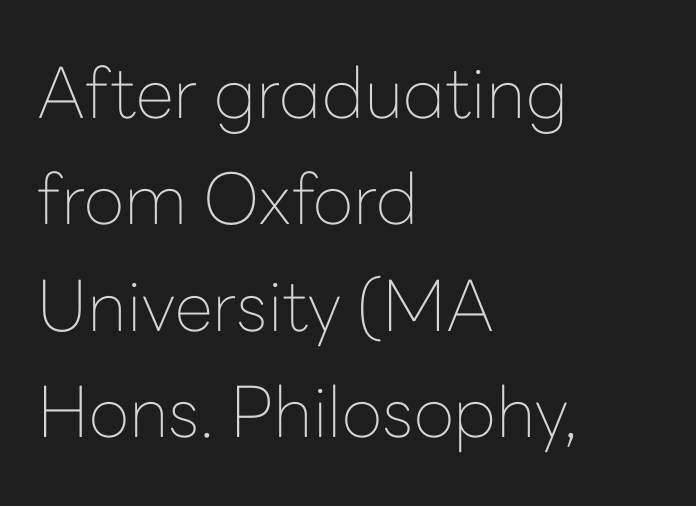
{"serif": "no", "italic": "no", "bold": "no", "weight": "thin", "width": "normal", "stroke_contrast": "low", "x_height": "medium", "monospaced": "no", "underline": "no", "align": "left", "line_spacing": "normal", "line_spacing_ratio": 1.52, "letter_spacing": "normal", "letter_spacing_em": 0.0, "glyph_px": 70}
